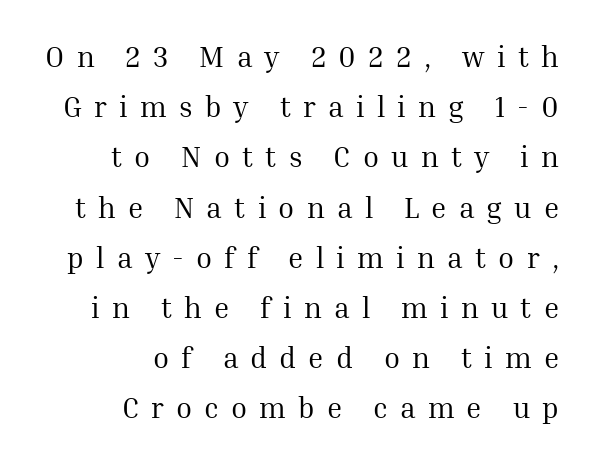
{"serif": "yes", "italic": "no", "bold": "no", "weight": "regular", "width": "normal", "stroke_contrast": "medium", "x_height": "medium", "monospaced": "no", "underline": "no", "align": "right", "line_spacing_ratio": 1.73, "letter_spacing": "wide", "letter_spacing_em": 0.42, "glyph_px": 29}
